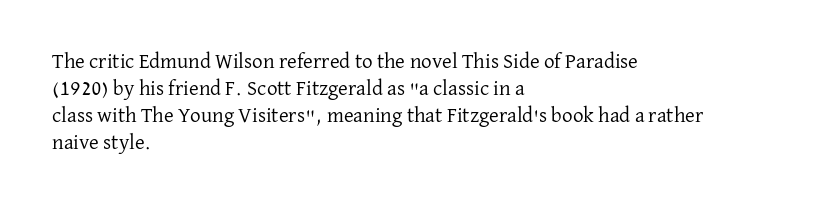
{"italic": "no", "bold": "no", "underline": "no", "align": "left", "line_spacing": "normal", "line_spacing_ratio": 1.29, "letter_spacing": "normal", "letter_spacing_em": 0.0, "glyph_px": 21}
